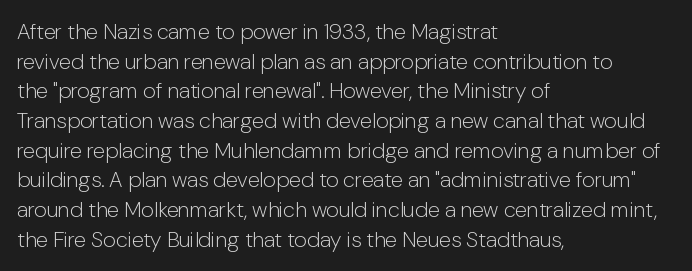
Q: Is the text bold? A: No.
Q: Is the text italic (slanted)? A: No, it is upright.
Q: Is the text underlined? A: No.
Q: How is the paragraph aligned? A: Left-aligned.
Q: Is the spacing between letters normal or unusually wide? A: Normal.
Q: Is the spacing between lines tight, normal or loose? A: Normal.
